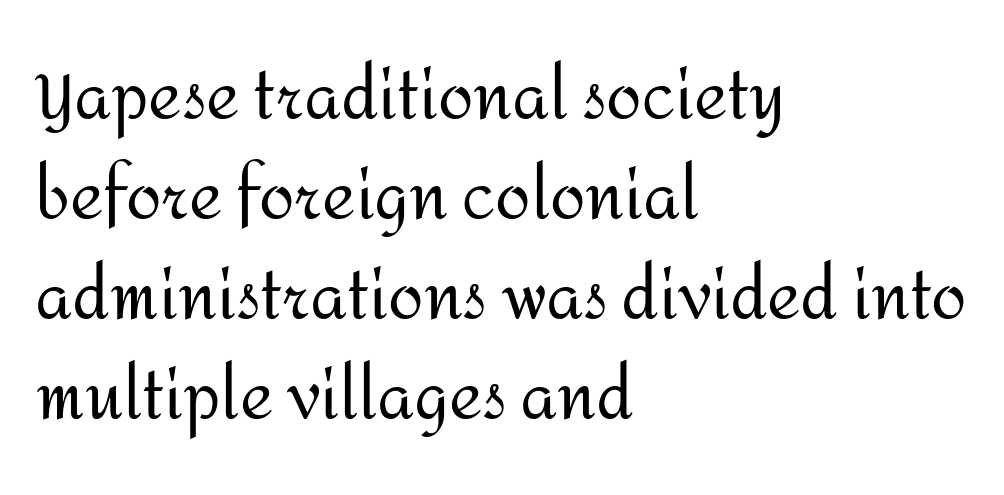
{"serif": "no", "italic": "no", "bold": "no", "weight": "regular", "width": "normal", "stroke_contrast": "medium", "x_height": "medium", "monospaced": "no", "underline": "no", "align": "left", "line_spacing": "normal", "line_spacing_ratio": 1.56, "letter_spacing": "normal", "letter_spacing_em": 0.0, "glyph_px": 64}
